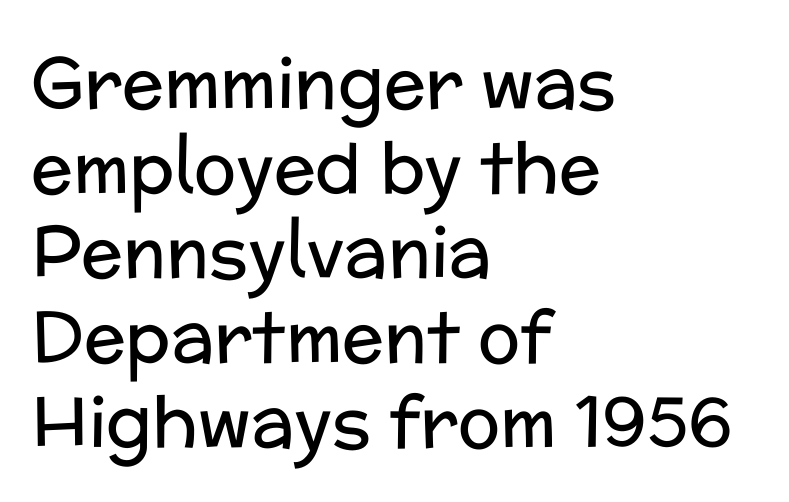
Q: Is the text bold? A: No.
Q: Is the text italic (slanted)? A: No, it is upright.
Q: Is the typeface a serif or a sans-serif typeface? A: Sans-serif.
Q: Is the text underlined? A: No.
Q: How is the paragraph aligned? A: Left-aligned.
Q: Is the spacing between letters normal or unusually wide? A: Normal.
Q: Width (condensed, normal, or wide)? A: Normal.
Q: Stroke contrast? A: Low.
Q: x-height? A: Medium.
Q: Monospaced? A: No.
